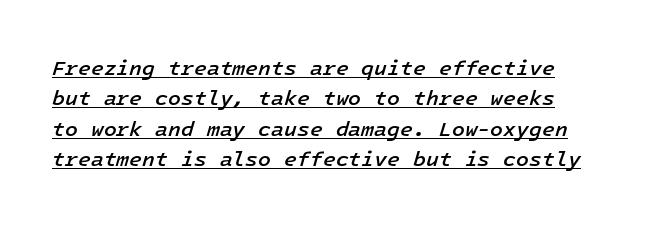
Q: Is the text bold? A: Semi-bold.
Q: Is the text italic (slanted)? A: Yes, it leans right by about 16 degrees.
Q: Is the text underlined? A: Yes.
Q: Is the spacing between letters normal or unusually wide? A: Normal.
Q: Is the spacing between lines tight, normal or loose? A: Normal.
